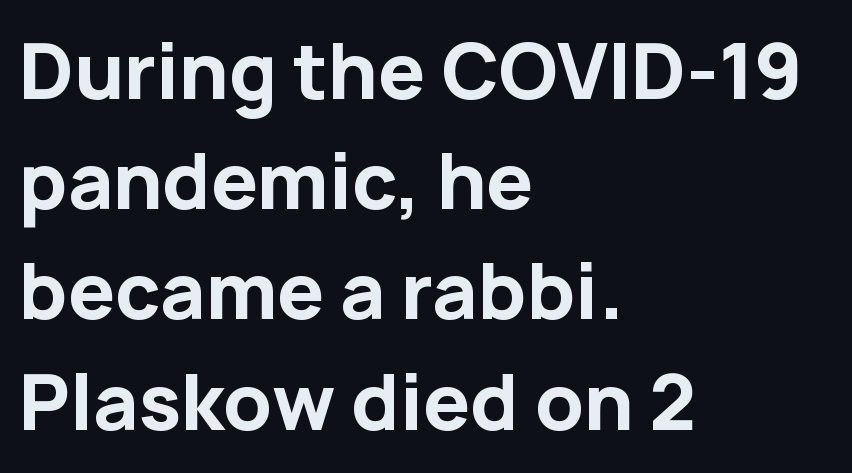
The lettering stays uniformly vertical, giving the passage a roman look. How are the letters spaced? Ordinarily, with no added tracking. Each row of text sits above clean, open space. If you measured baseline to baseline, you'd find a middling distance. Note the varied advance widths — an 'i' is clearly narrower than an 'm'.
